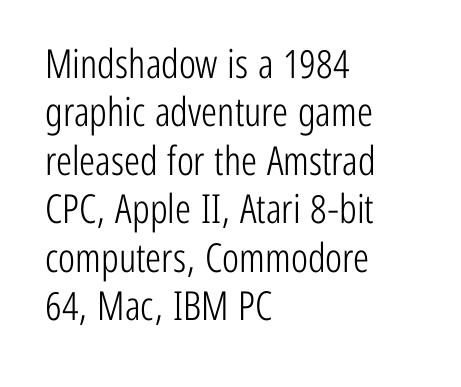
The image shows 40 px light, condensed sans-serif type, upright; set left-aligned, line spacing 1.21x, normal letter spacing, not underlined; low stroke contrast and a medium x-height.
